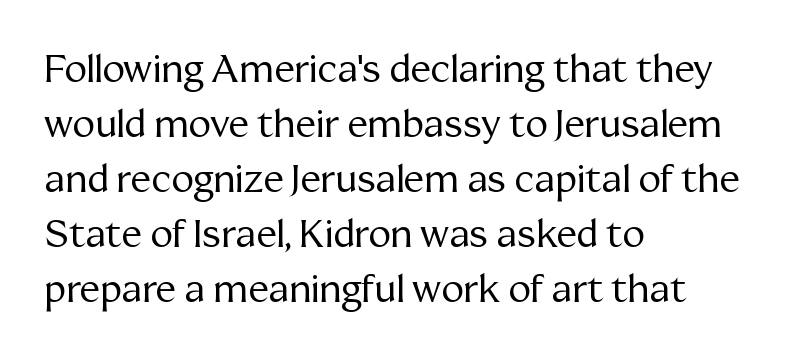
Is there much room between lines? A standard amount, neither cramped nor airy. The characters are drawn with everyday or finer stroke widths. Italic? Not at all — the glyphs are vertical. Do the characters align in a grid? No, the font is proportional. These lines stack with their left ends in a neat column. Type without underlining.
